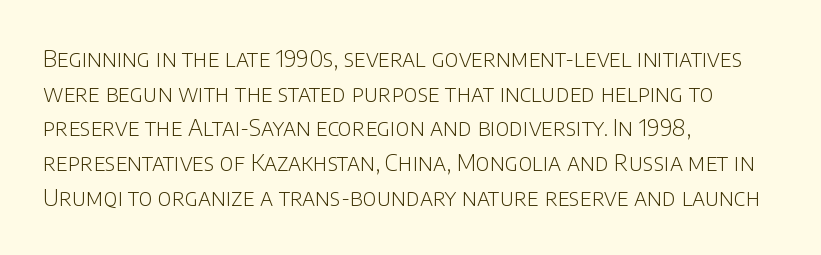
Vertical strokes here are truly vertical. Is the block centered? No — it sits flush against the left margin. Standard letterfit; no display-style spreading of the glyphs. This is not heavy type; no bold has been used.
